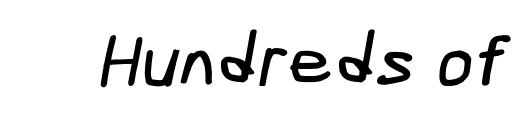
{"serif": "no", "width": "condensed", "stroke_contrast": "low", "x_height": "medium", "underline": "no", "letter_spacing": "normal", "letter_spacing_em": 0.0, "glyph_px": 73}
